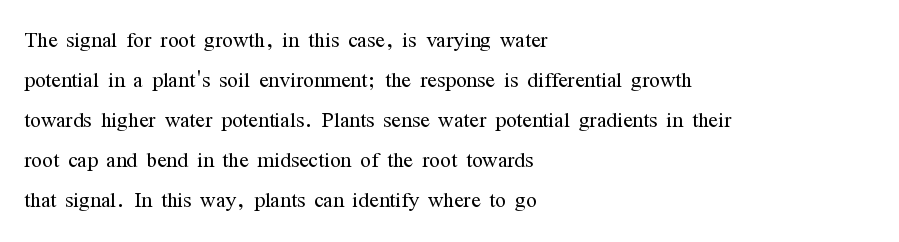
The image shows 28 px light, condensed serif type, upright; set left-aligned, normal line spacing (1.43x), normal letter spacing, not underlined; medium stroke contrast and a medium x-height.
